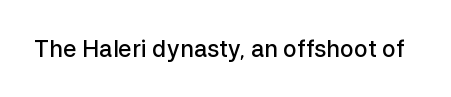
Q: Is the text bold? A: Semi-bold.
Q: Is the text italic (slanted)? A: No, it is upright.
Q: Is the text underlined? A: No.
Q: Is the spacing between letters normal or unusually wide? A: Normal.
